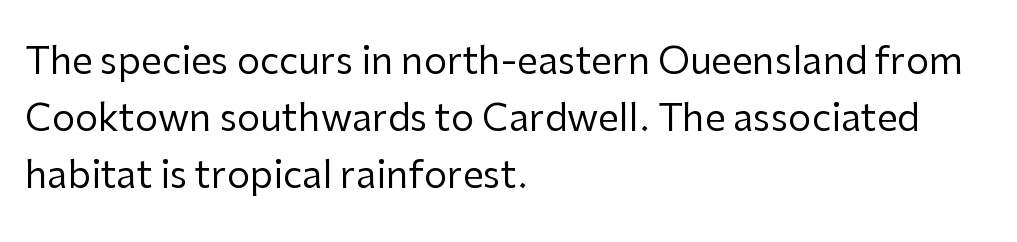
The image shows 37 px regular-weight sans-serif type, upright; set left-aligned, normal line spacing (1.54x), normal letter spacing, not underlined; low stroke contrast and a medium x-height.
